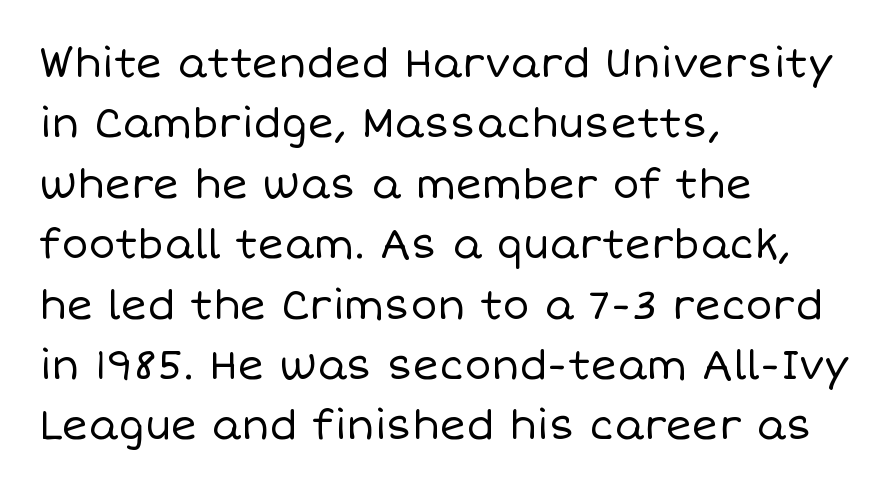
A typesetter would mark this as roman, not italic. Each word holds together tightly as a unit, with standard inter-letter gaps. Line beginnings align vertically; line endings do not. The strokes are not fattened; the text isn't bold.
